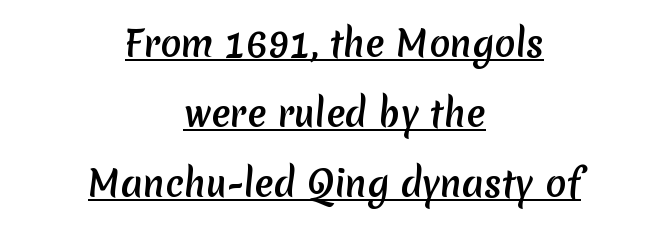
{"serif": "no", "width": "normal", "stroke_contrast": "medium", "x_height": "medium", "monospaced": "no", "underline": "yes", "align": "center", "line_spacing": "loose", "line_spacing_ratio": 2.0, "letter_spacing": "normal", "letter_spacing_em": 0.0, "glyph_px": 35}
